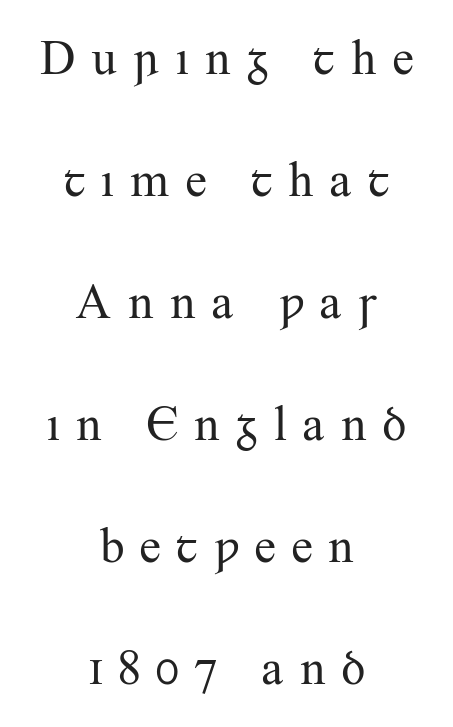
Q: Is the text bold? A: No.
Q: Is the text italic (slanted)? A: No, it is upright.
Q: Is the typeface a serif or a sans-serif typeface? A: Serif.
Q: Is the text underlined? A: No.
Q: How is the paragraph aligned? A: Centered.
Q: Is the spacing between letters normal or unusually wide? A: Unusually wide.
Q: Is the spacing between lines tight, normal or loose? A: Loose.
Q: Width (condensed, normal, or wide)? A: Normal.
Q: Stroke contrast? A: Medium.
Q: x-height? A: Small.
Q: Monospaced? A: No.
